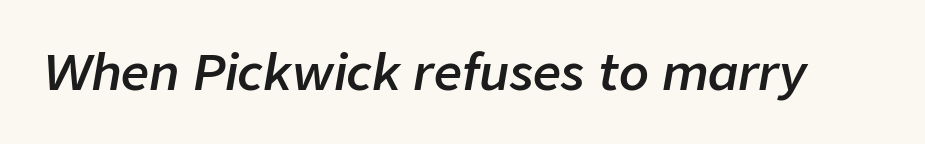
Heft: intermediate — a semibold. Observe the lean: these are italic letterforms. These lines keep a tight, regular rhythm from letter to letter. Any mark beneath the type? The region is blank. The face used here is proportionally spaced, like ordinary book or web type.
